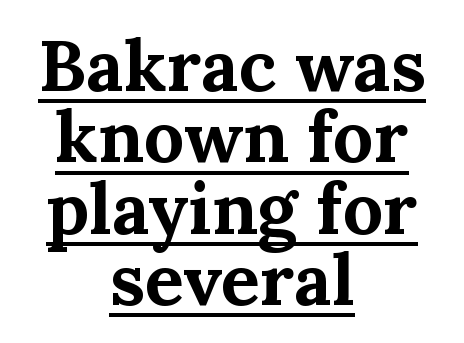
Q: Is the text bold? A: Yes.
Q: Is the text italic (slanted)? A: No, it is upright.
Q: Is the typeface a serif or a sans-serif typeface? A: Serif.
Q: Is the text underlined? A: Yes.
Q: How is the paragraph aligned? A: Centered.
Q: Is the spacing between letters normal or unusually wide? A: Normal.
Q: Is the spacing between lines tight, normal or loose? A: Tight.
Q: Width (condensed, normal, or wide)? A: Normal.
Q: Stroke contrast? A: Medium.
Q: x-height? A: Medium.
Q: Monospaced? A: No.
